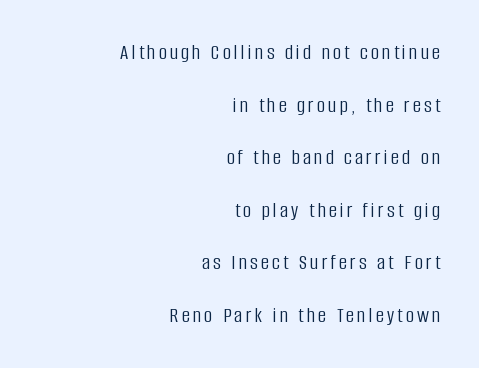
Q: Is the text bold? A: No.
Q: Is the text italic (slanted)? A: No, it is upright.
Q: Is the text underlined? A: No.
Q: How is the paragraph aligned? A: Right-aligned.
Q: Is the spacing between lines tight, normal or loose? A: Loose.
